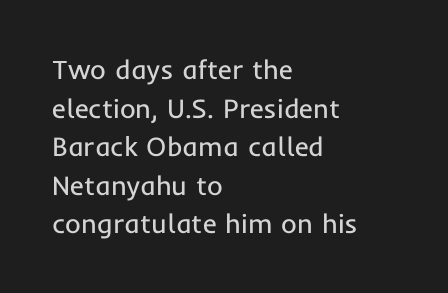
The image shows 27 px text type, upright; set left-aligned, normal line spacing (1.43x), normal letter spacing, not underlined.
